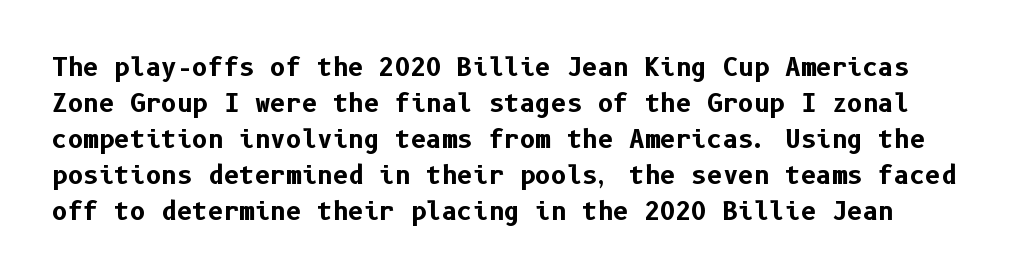
Q: Is the text bold? A: Yes.
Q: Is the text italic (slanted)? A: No, it is upright.
Q: Is the text underlined? A: No.
Q: Is the spacing between letters normal or unusually wide? A: Normal.
Q: Is the spacing between lines tight, normal or loose? A: Normal.
